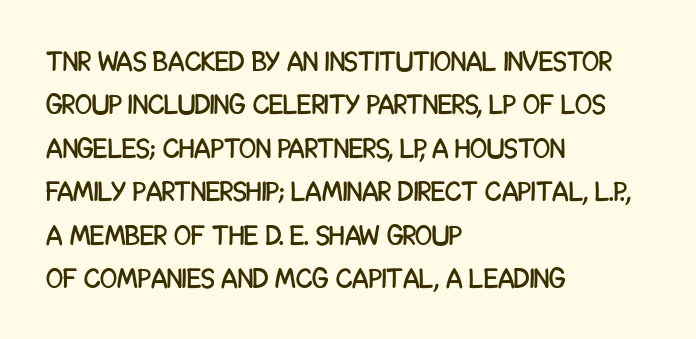
Each letter keeps its own natural width here, so spacing adapts to shape. The rendering anchors every line to the left-hand side. Has an underline been added? It has not. Letterform terminals end flat and unadorned throughout the passage. Nope, not italic — everything's standing straight.
